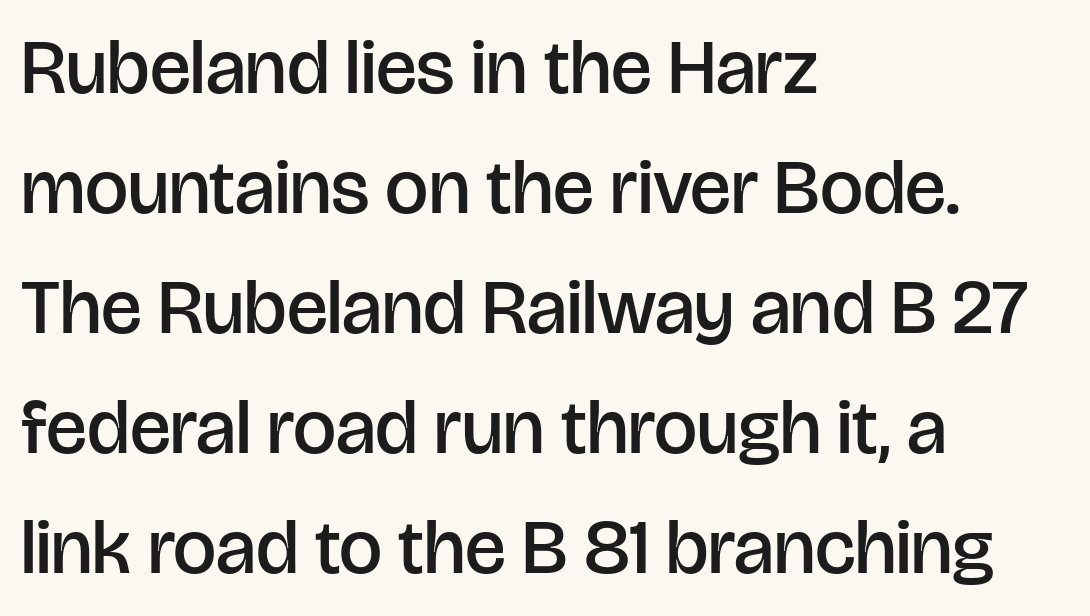
Caption: semibold face, moderately heavy strokes. This sample keeps an unexceptional amount of space between lines. Plain, unruled lines of type. Reading down the block, your eye returns to a fixed left position each line.
